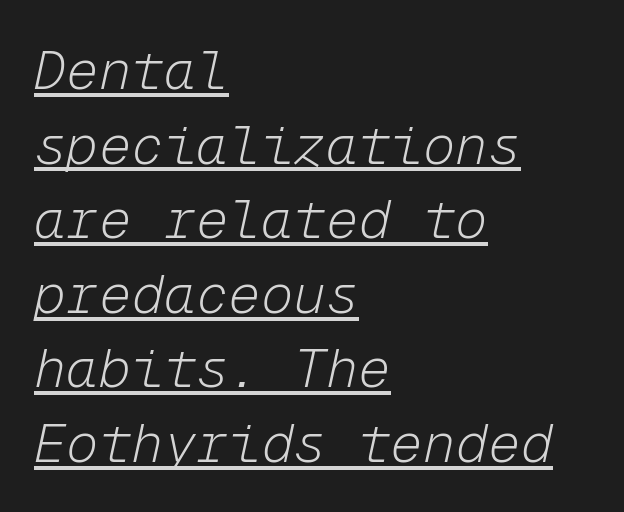
The image shows 54 px light type, italic (leaning right), monospaced; set left-aligned, normal line spacing (1.38x), normal letter spacing, underlined; low stroke contrast and a medium x-height.
